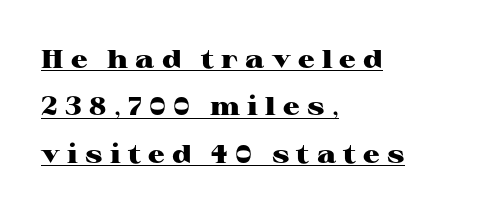
Q: Is the text bold? A: Yes.
Q: Is the text italic (slanted)? A: No, it is upright.
Q: Is the text underlined? A: Yes.
Q: How is the paragraph aligned? A: Left-aligned.
Q: Is the spacing between letters normal or unusually wide? A: Unusually wide.
